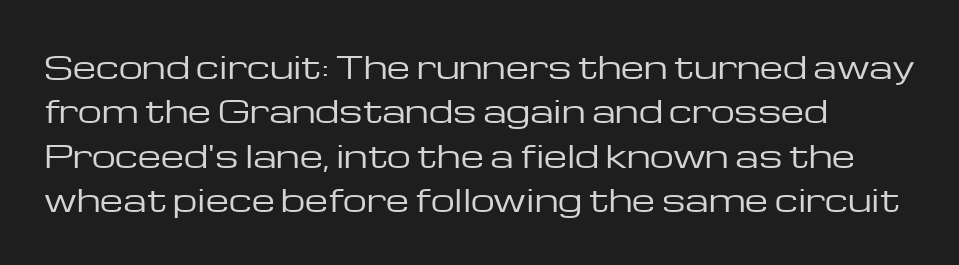
Q: Is the text bold? A: No.
Q: Is the text italic (slanted)? A: No, it is upright.
Q: Is the typeface a serif or a sans-serif typeface? A: Sans-serif.
Q: Is the text underlined? A: No.
Q: Is the spacing between letters normal or unusually wide? A: Normal.
Q: Is the spacing between lines tight, normal or loose? A: Normal.
Q: Width (condensed, normal, or wide)? A: Wide.
Q: Stroke contrast? A: Low.
Q: x-height? A: Medium.
Q: Monospaced? A: No.
